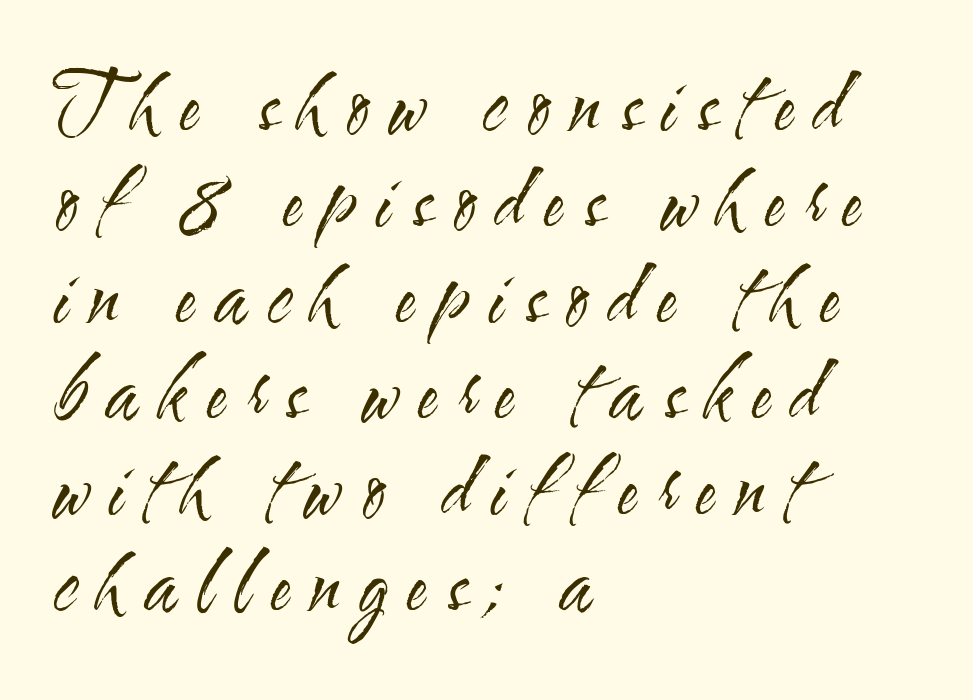
The image shows 78 px regular-weight, condensed sans-serif type; set left-aligned, line spacing 1.23x, unusually wide letter spacing (+0.26 em), not underlined; medium stroke contrast and a small x-height.
